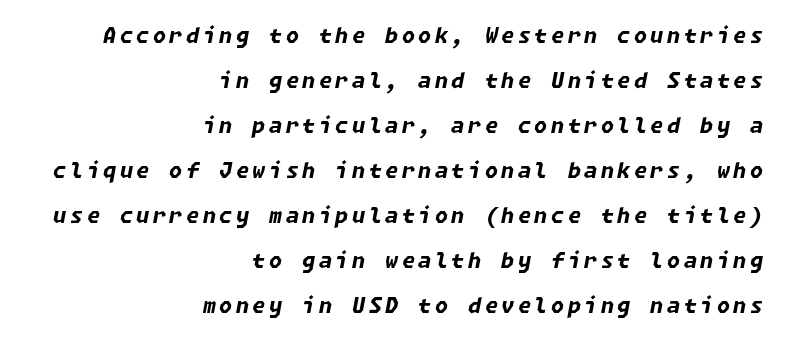
{"italic": "yes", "lean": "right", "slant_degrees": 11, "bold": "yes", "underline": "no", "align": "right", "line_spacing": "loose", "line_spacing_ratio": 2.14, "glyph_px": 21}
